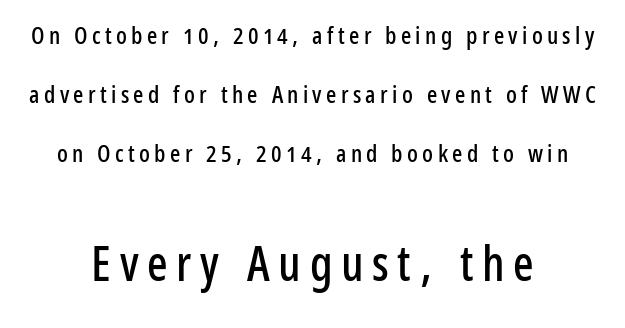
Q: Is the text italic (slanted)? A: No, it is upright.
Q: Is the typeface a serif or a sans-serif typeface? A: Sans-serif.
Q: Is the text underlined? A: No.
Q: How is the paragraph aligned? A: Centered.
Q: Is the spacing between lines tight, normal or loose? A: Loose.
Q: Which block of text is set in a larger size, the first (top) or the second (bottom)? A: The second (bottom) one.
Q: Width (condensed, normal, or wide)? A: Condensed.
Q: Stroke contrast? A: Low.
Q: x-height? A: Medium.
Q: Monospaced? A: No.
